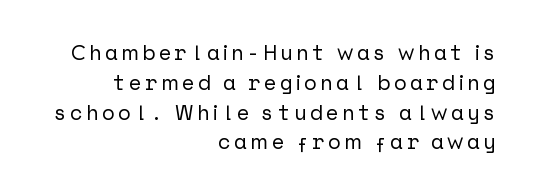
{"italic": "no", "underline": "no", "align": "right", "line_spacing": "normal", "line_spacing_ratio": 1.42, "glyph_px": 21}
